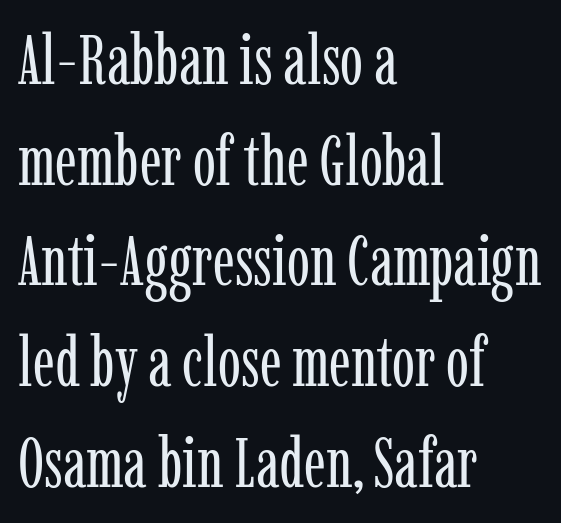
Q: Is the text bold? A: No.
Q: Is the text italic (slanted)? A: No, it is upright.
Q: Is the typeface a serif or a sans-serif typeface? A: Serif.
Q: Is the text underlined? A: No.
Q: How is the paragraph aligned? A: Left-aligned.
Q: Is the spacing between letters normal or unusually wide? A: Normal.
Q: Is the spacing between lines tight, normal or loose? A: Normal.
Q: Width (condensed, normal, or wide)? A: Condensed.
Q: Stroke contrast? A: Low.
Q: x-height? A: Medium.
Q: Monospaced? A: No.
